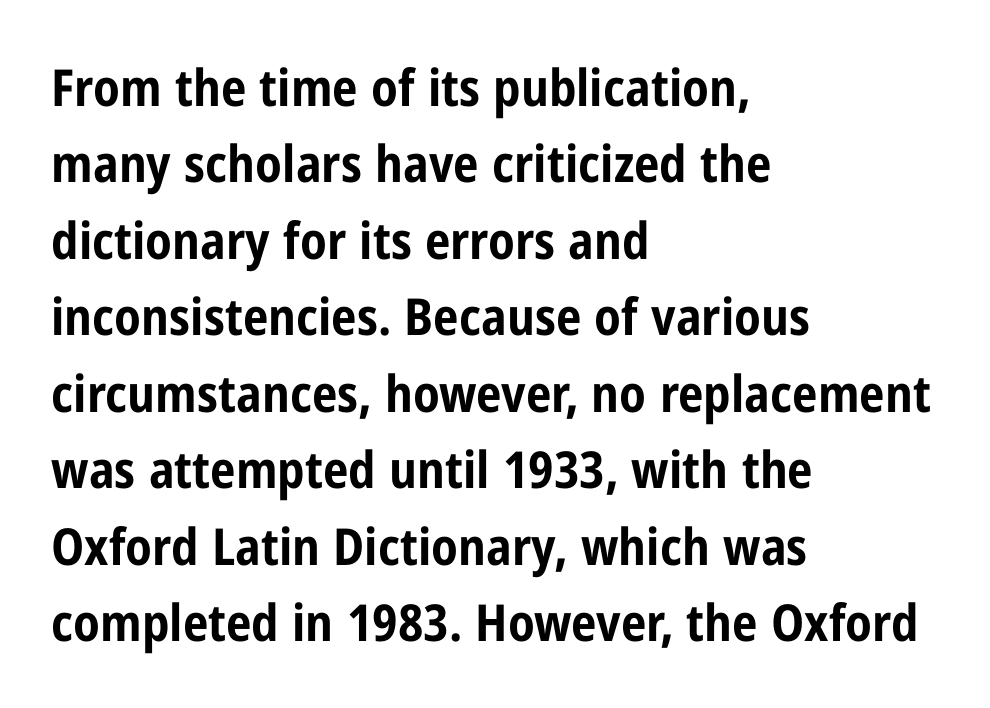
Q: Is the text bold? A: Yes.
Q: Is the text italic (slanted)? A: No, it is upright.
Q: Is the typeface a serif or a sans-serif typeface? A: Sans-serif.
Q: Is the text underlined? A: No.
Q: How is the paragraph aligned? A: Left-aligned.
Q: Is the spacing between letters normal or unusually wide? A: Normal.
Q: Is the spacing between lines tight, normal or loose? A: Normal.
Q: Width (condensed, normal, or wide)? A: Condensed.
Q: Stroke contrast? A: Low.
Q: x-height? A: Medium.
Q: Monospaced? A: No.
